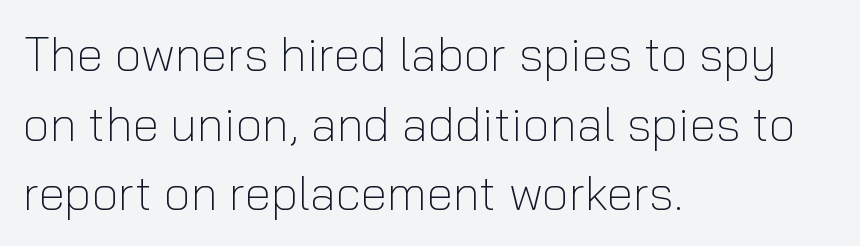
{"serif": "no", "italic": "no", "bold": "no", "weight": "light", "width": "normal", "stroke_contrast": "low", "x_height": "medium", "monospaced": "no", "underline": "no", "align": "left", "line_spacing": "normal", "line_spacing_ratio": 1.45, "letter_spacing": "normal", "letter_spacing_em": 0.0, "glyph_px": 48}
